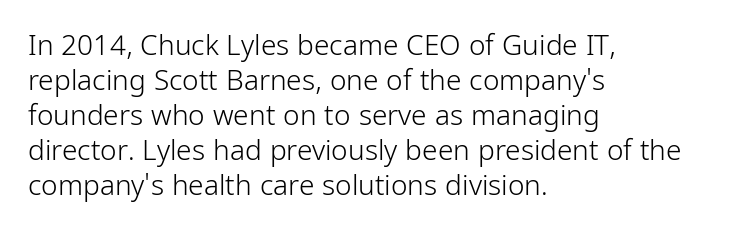
Is this a sans? Yes — the strokes have no serifs. The lines are quadded left. Any mark beneath the type? The region is blank. Weight: not bold — regular or lighter. The rendering uses a moderate line-height, typical for paragraphs.
